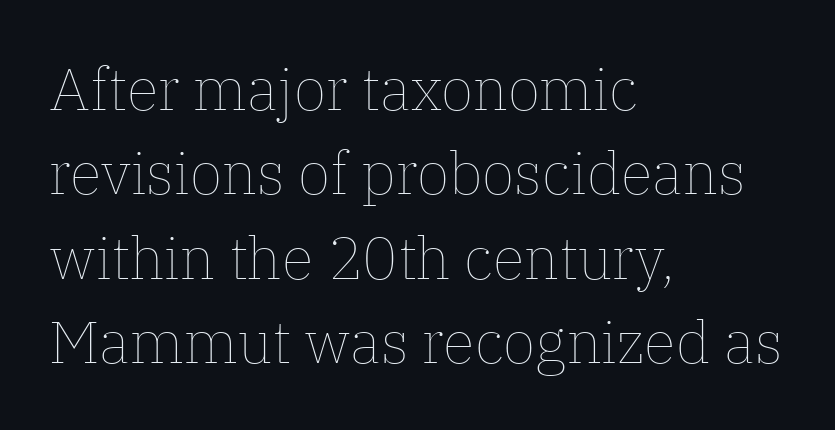
Layout note: lines flush left. This is the regular roman posture of the typeface. This sample has the flowing, uneven cadence of proportional lettering. No letter is thick-stroked: the sample isn't bold. Regarding leading, the lines here are spaced in the standard way. Type without underlining.
